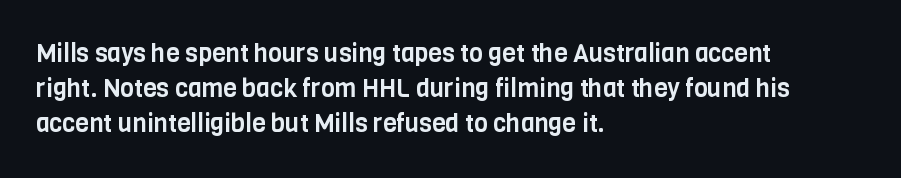
Q: Is the text italic (slanted)? A: No, it is upright.
Q: Is the text underlined? A: No.
Q: How is the paragraph aligned? A: Left-aligned.
Q: Is the spacing between letters normal or unusually wide? A: Normal.
Q: Is the spacing between lines tight, normal or loose? A: Normal.
